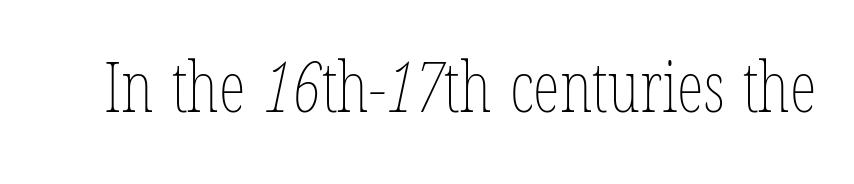
Q: Is the text bold? A: No.
Q: Is the text underlined? A: No.
Q: Is the spacing between letters normal or unusually wide? A: Normal.
Q: Width (condensed, normal, or wide)? A: Condensed.
Q: Stroke contrast? A: Low.
Q: x-height? A: Medium.
Q: Monospaced? A: No.
